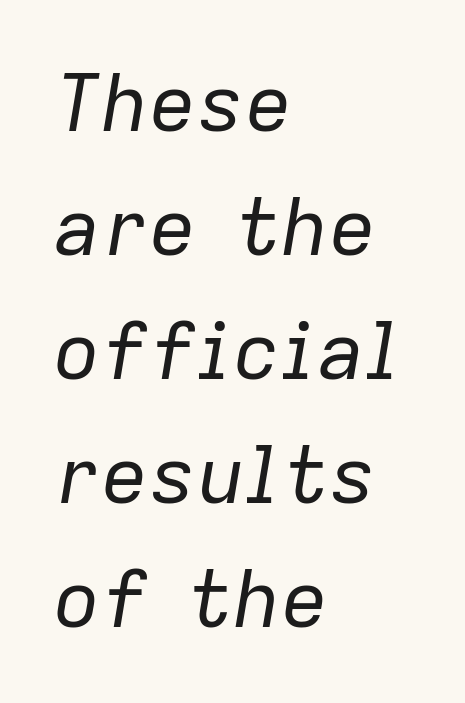
The image shows 80 px regular-weight type, italic (leaning right); set left-aligned, normal line spacing (1.55x), normal letter spacing, not underlined; low stroke contrast and a medium x-height.
